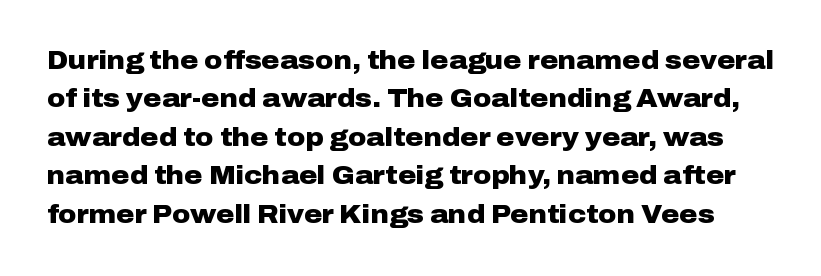
{"italic": "no", "bold": "yes", "underline": "no", "line_spacing": "normal", "line_spacing_ratio": 1.54, "letter_spacing": "normal", "letter_spacing_em": 0.0, "glyph_px": 25}
